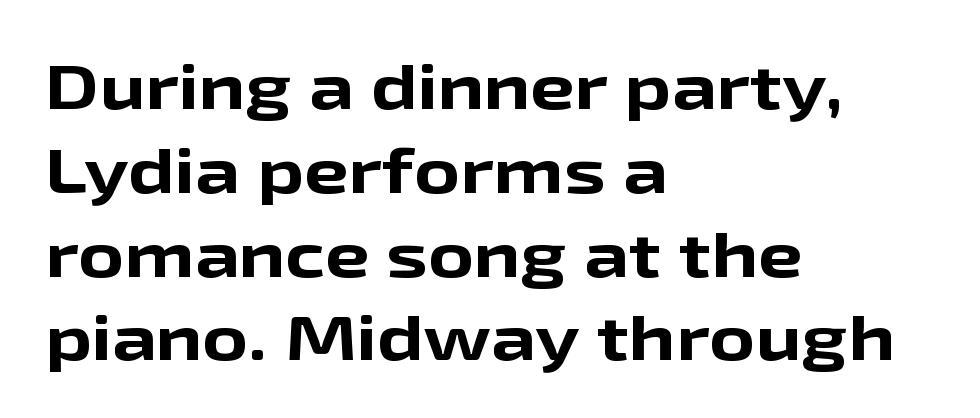
{"serif": "no", "italic": "no", "bold": "yes", "weight": "bold", "width": "wide", "stroke_contrast": "low", "x_height": "medium", "monospaced": "no", "underline": "no", "align": "left", "line_spacing": "normal", "line_spacing_ratio": 1.33, "letter_spacing": "normal", "letter_spacing_em": 0.0, "glyph_px": 63}
